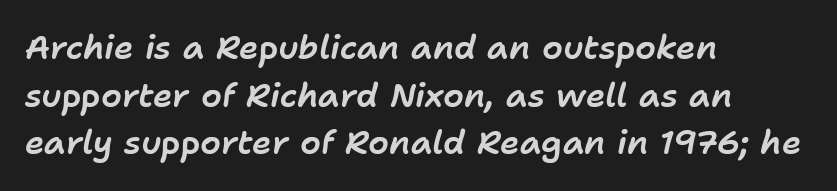
{"italic": "yes", "lean": "right", "slant_degrees": 11, "width": "normal", "stroke_contrast": "low", "x_height": "medium", "monospaced": "no", "underline": "no", "align": "left", "line_spacing": "normal", "line_spacing_ratio": 1.44, "letter_spacing": "normal", "letter_spacing_em": 0.0, "glyph_px": 33}
